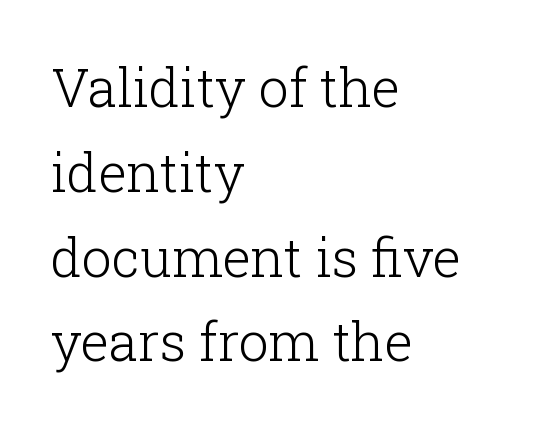
The leading is moderate, giving the passage an even texture. Casual observation: everything's shoved over to the left. You can tell it's not italic because the verticals are truly vertical. What stands out about the letter spacing? Nothing — it is the standard amount. The passage shown is not bold in any degree. Check the space under the baseline: it is left empty.
